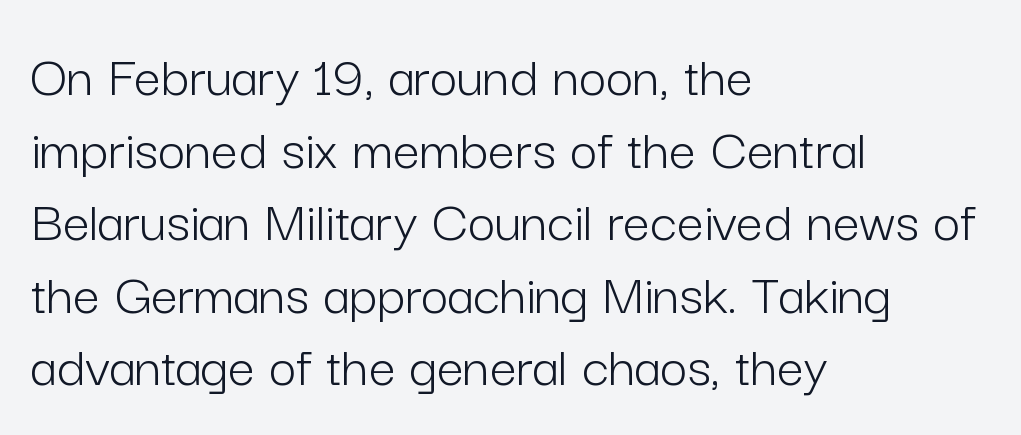
The face used here is proportionally spaced, like ordinary book or web type. Has an underline been added? It has not. The letters sit at their default tracking, neither squeezed nor spread. Ink coverage per letter is moderate at most. In terms of posture, this sample is upright. The passage shown is typeset with a sans-serif family.
